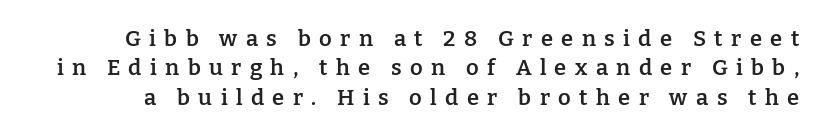
Q: Is the text bold? A: Semi-bold.
Q: Is the text italic (slanted)? A: No, it is upright.
Q: Is the text underlined? A: No.
Q: Is the spacing between letters normal or unusually wide? A: Unusually wide.
Q: Is the spacing between lines tight, normal or loose? A: Normal.
